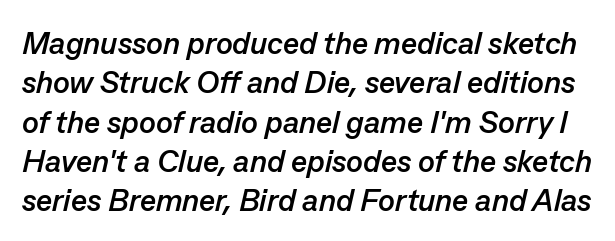
Q: Is the text bold? A: Yes.
Q: Is the text italic (slanted)? A: Yes, it leans right by about 13 degrees.
Q: Is the text underlined? A: No.
Q: Is the spacing between letters normal or unusually wide? A: Normal.
Q: Is the spacing between lines tight, normal or loose? A: Normal.
Q: Width (condensed, normal, or wide)? A: Normal.
Q: Stroke contrast? A: Low.
Q: x-height? A: Medium.
Q: Monospaced? A: No.
